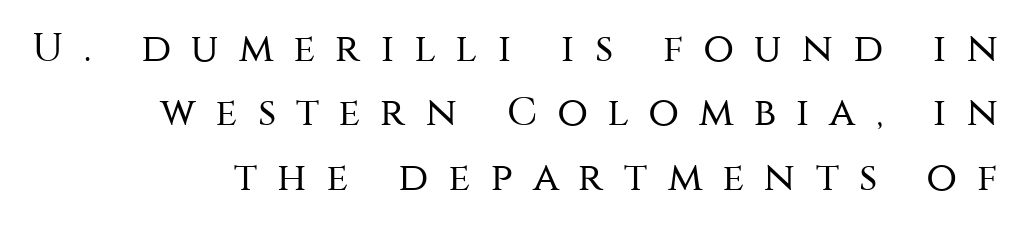
The weight tops out at a normal text grade. The axis of the letterforms is exactly vertical. Is this a sans? Yes — the strokes have no serifs. Horizontally, the lines are justified to the trailing edge only. The rendering uses natural spacing where letterforms have individual widths.
